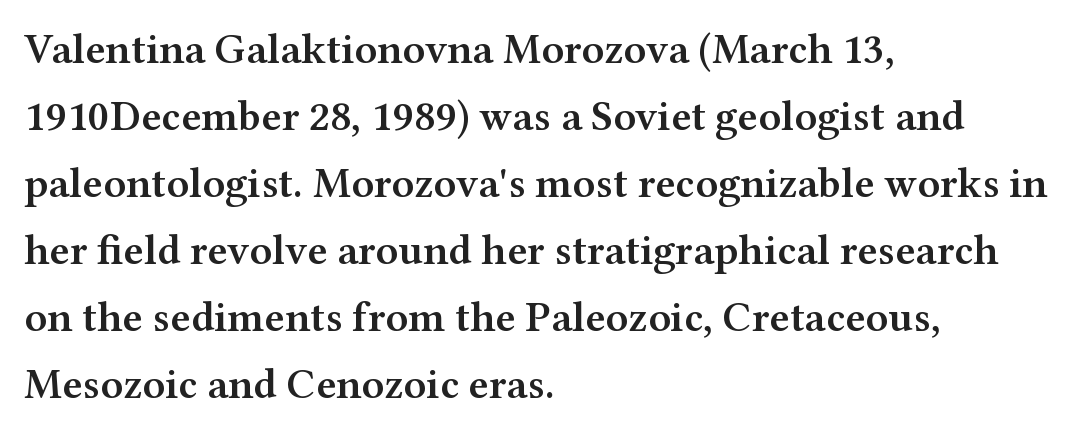
{"serif": "yes", "italic": "no", "bold": "semi", "weight": "semibold", "width": "wide", "stroke_contrast": "medium", "x_height": "medium", "monospaced": "no", "underline": "no", "align": "left", "line_spacing": "normal", "line_spacing_ratio": 1.56, "letter_spacing": "normal", "letter_spacing_em": 0.0, "glyph_px": 43}
